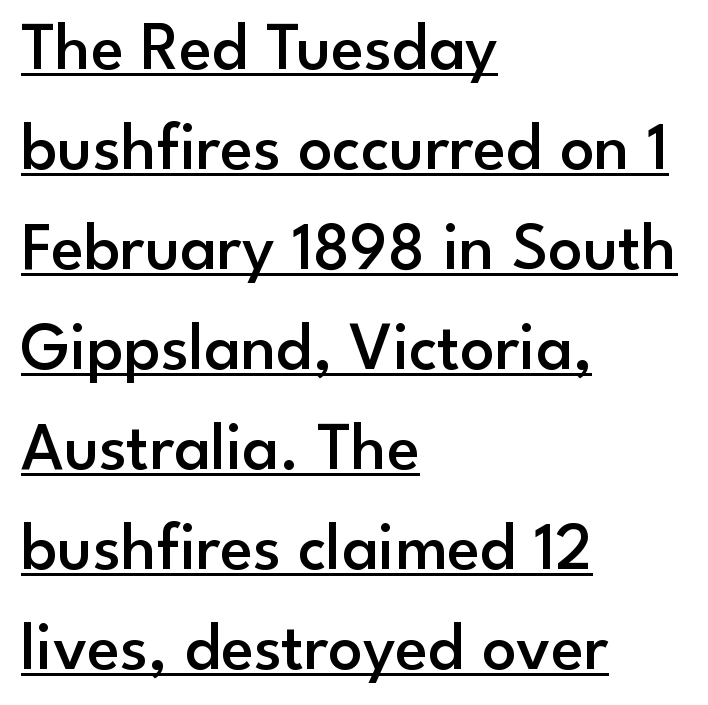
Q: Is the text bold? A: Semi-bold.
Q: Is the text italic (slanted)? A: No, it is upright.
Q: Is the typeface a serif or a sans-serif typeface? A: Sans-serif.
Q: Is the text underlined? A: Yes.
Q: How is the paragraph aligned? A: Left-aligned.
Q: Is the spacing between letters normal or unusually wide? A: Normal.
Q: Is the spacing between lines tight, normal or loose? A: Normal.
Q: Width (condensed, normal, or wide)? A: Normal.
Q: Stroke contrast? A: Low.
Q: x-height? A: Small.
Q: Monospaced? A: No.
